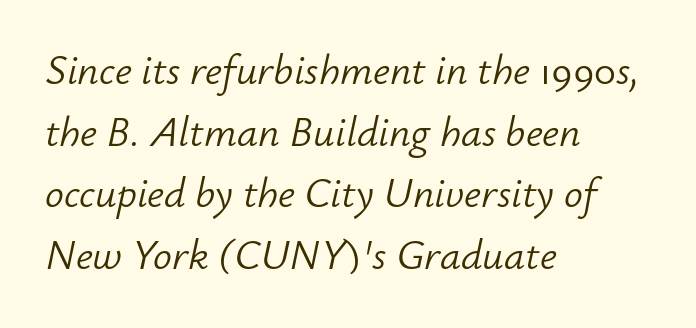
Q: Is the text bold? A: No.
Q: Is the text italic (slanted)? A: Yes, it leans right by about 12 degrees.
Q: Is the text underlined? A: No.
Q: How is the paragraph aligned? A: Left-aligned.
Q: Is the spacing between letters normal or unusually wide? A: Normal.
Q: Is the spacing between lines tight, normal or loose? A: Normal.
Q: Width (condensed, normal, or wide)? A: Normal.
Q: Stroke contrast? A: Low.
Q: x-height? A: Small.
Q: Monospaced? A: No.
